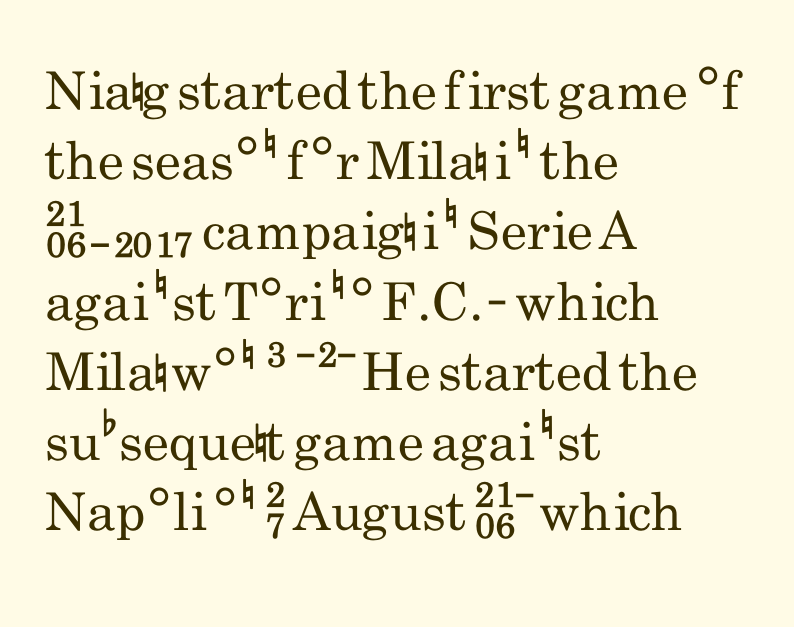
{"serif": "no", "italic": "no", "bold": "no", "weight": "regular", "width": "condensed", "stroke_contrast": "low", "x_height": "small", "monospaced": "no", "underline": "no", "align": "left", "line_spacing": "normal", "line_spacing_ratio": 1.35, "letter_spacing": "normal", "letter_spacing_em": 0.0, "glyph_px": 52}
